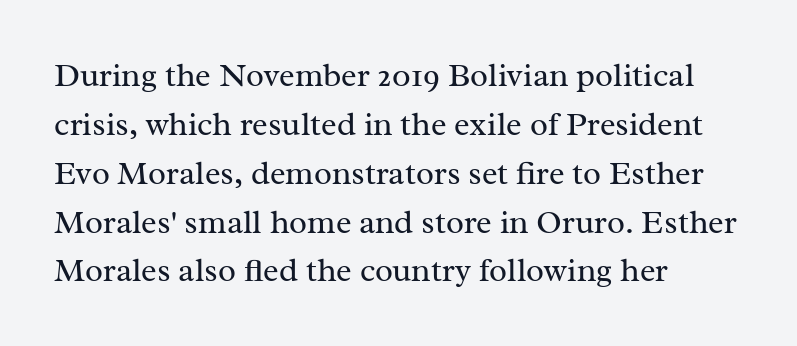
Stems here are at most as thick as an everyday book face. Old-style or modern, the face here clearly has serifs. Letter spacing: default. Words float on clear page, feet unadorned.
